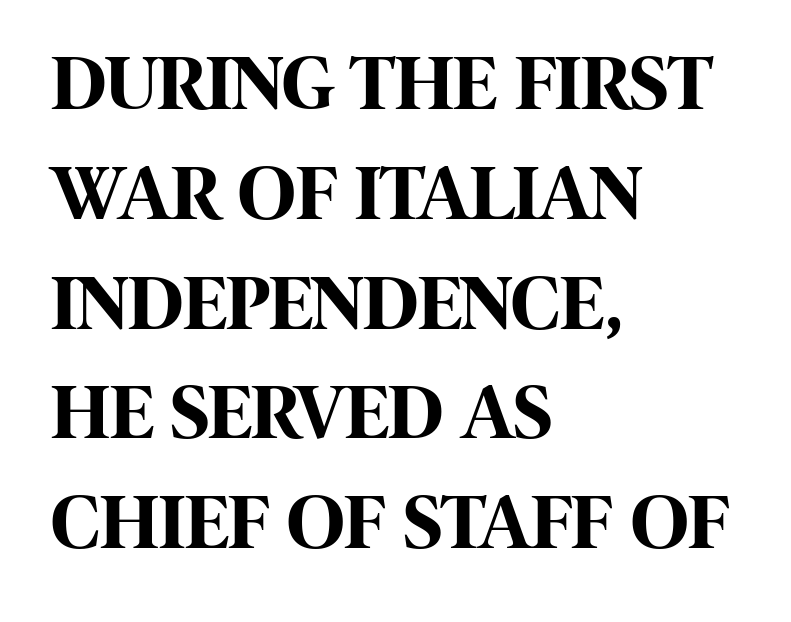
{"serif": "no", "italic": "no", "bold": "yes", "weight": "bold", "width": "condensed", "stroke_contrast": "high", "x_height": "large", "monospaced": "no", "underline": "no", "align": "left", "line_spacing": "normal", "line_spacing_ratio": 1.39, "letter_spacing": "normal", "letter_spacing_em": 0.0, "glyph_px": 79}
